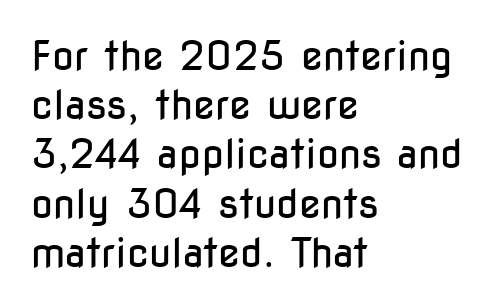
Q: Is the text bold? A: No.
Q: Is the text italic (slanted)? A: No, it is upright.
Q: Is the typeface a serif or a sans-serif typeface? A: Sans-serif.
Q: Is the text underlined? A: No.
Q: How is the paragraph aligned? A: Left-aligned.
Q: Is the spacing between letters normal or unusually wide? A: Normal.
Q: Width (condensed, normal, or wide)? A: Condensed.
Q: Stroke contrast? A: Low.
Q: x-height? A: Medium.
Q: Monospaced? A: No.
